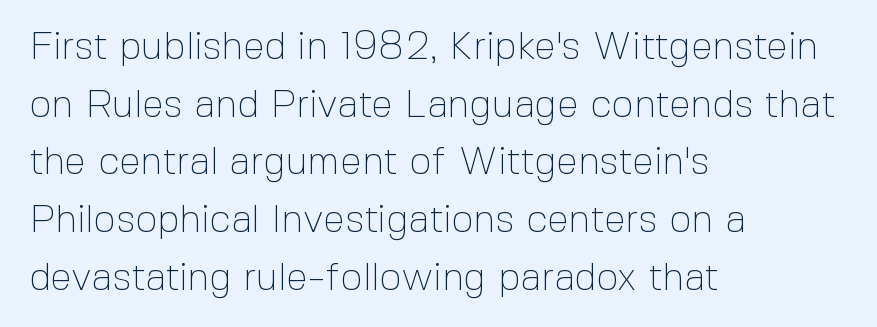
Unbolded letterforms with no extra heft. The glyphs are unaccompanied by any horizontal stroke below them. Caption: standard tracking, unaltered. Here the designer chose a conventional face with non-uniform glyph widths. Is there any slant? The stems are plumb.
